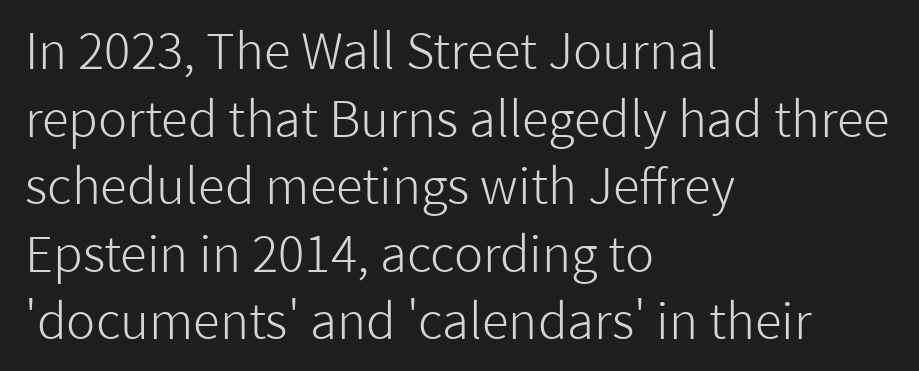
The image shows 49 px light sans-serif type, upright; set left-aligned, normal line spacing (1.38x), normal letter spacing, not underlined; low stroke contrast and a medium x-height.
